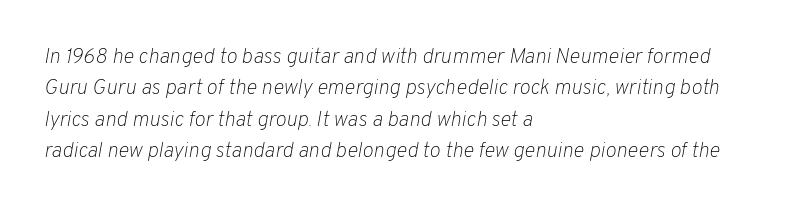
The image shows 21 px text type, italic (leaning right); set left-aligned, normal line spacing (1.5x), normal letter spacing, not underlined.
